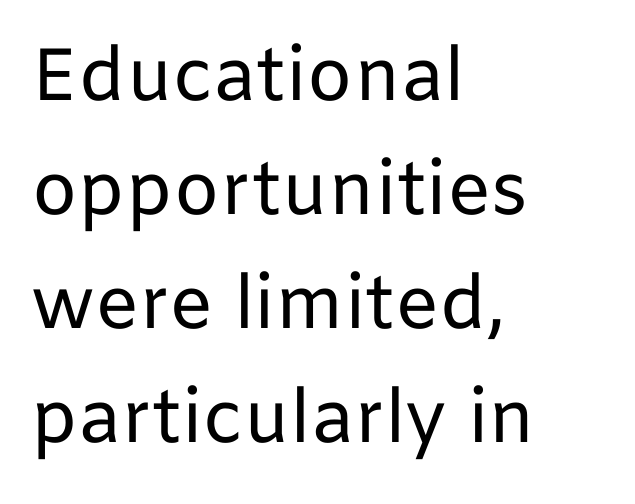
Posture: upright roman. These lines keep a tight, regular rhythm from letter to letter. Caption: face not bold, strokes unweighted. Glance below the letters and you will spot only blank space.
